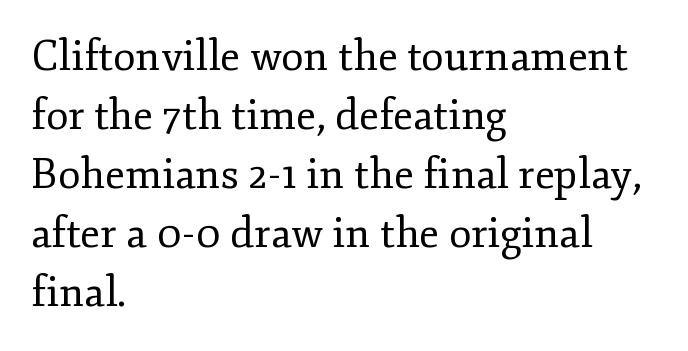
These lines were composed using upright roman letters. The text was rendered using a seriffed face with decorative stroke endings. The letters look calm and open, with moderate or lighter stems. Compared with a centered layout, this one pins lines to the left instead. Inter-character spacing is left at the font's built-in metrics.
